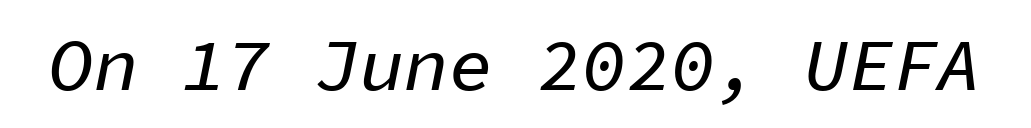
Descenders hang freely into open space. Slanted lettering throughout. Is the letter spacing exaggerated? No — it looks like the ordinary default. These lines are rendered in a fixed-pitch font.
